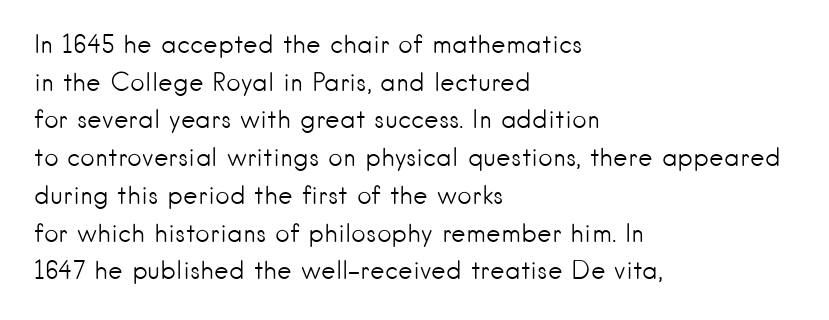
Q: Is the text bold? A: No.
Q: Is the text italic (slanted)? A: No, it is upright.
Q: Is the text underlined? A: No.
Q: How is the paragraph aligned? A: Left-aligned.
Q: Is the spacing between letters normal or unusually wide? A: Normal.
Q: Is the spacing between lines tight, normal or loose? A: Normal.
